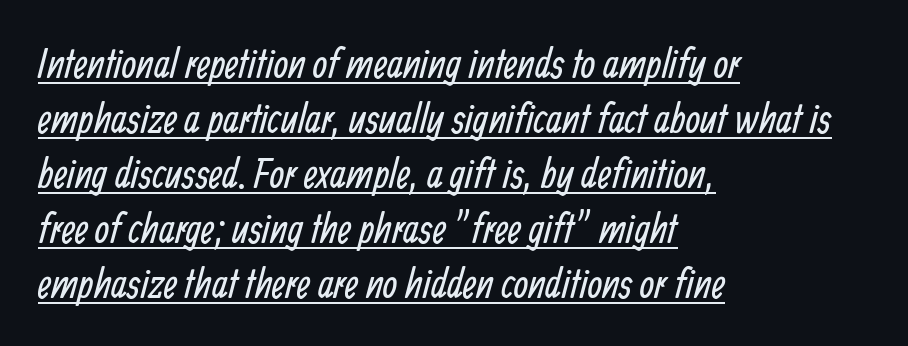
Quick note: interline space is typical. Serifs: no, the terminals of the letterforms are clean. The passage is arranged the way most books set body copy — flush left. Underlining? Definitely there.
